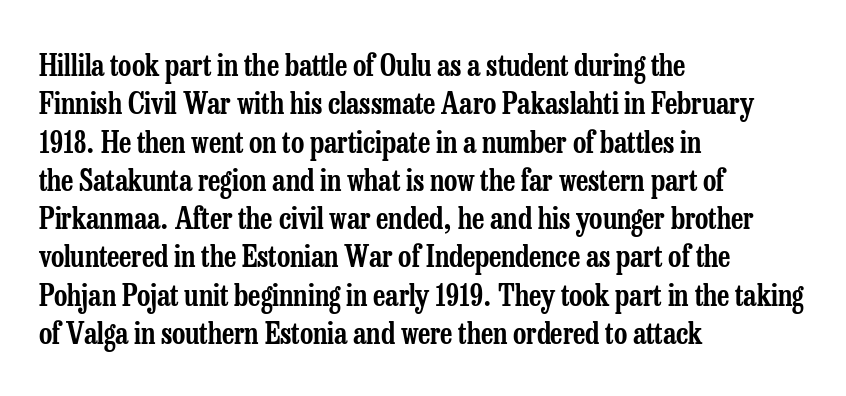
Q: Is the text italic (slanted)? A: No, it is upright.
Q: Is the typeface a serif or a sans-serif typeface? A: Serif.
Q: Is the text underlined? A: No.
Q: How is the paragraph aligned? A: Left-aligned.
Q: Is the spacing between letters normal or unusually wide? A: Normal.
Q: Is the spacing between lines tight, normal or loose? A: Normal.
Q: Width (condensed, normal, or wide)? A: Condensed.
Q: Stroke contrast? A: Low.
Q: x-height? A: Medium.
Q: Monospaced? A: No.
